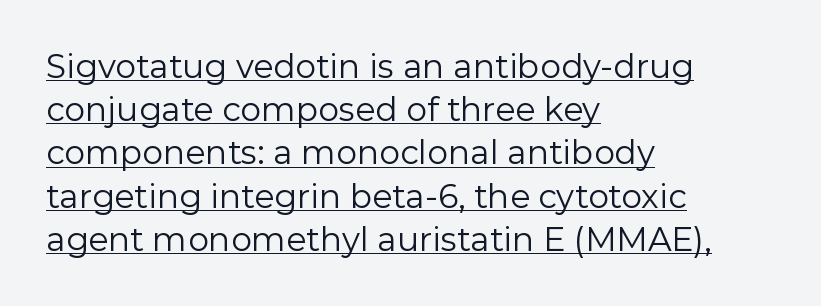
In terms of letterform style, serifs are entirely absent. This sample is left-justified, so line endings fall wherever the words run out. Style check: upright. The lettering is marked with a stroke running underneath it.
